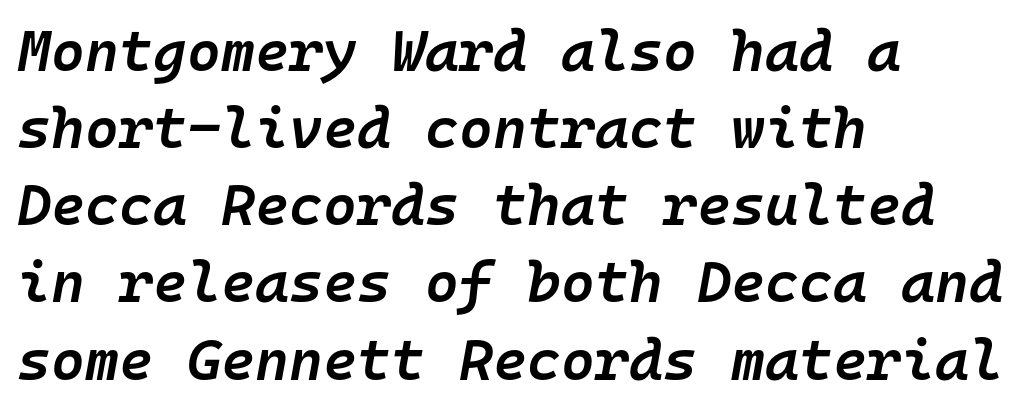
Q: Is the text bold? A: Semi-bold.
Q: Is the text italic (slanted)? A: Yes, it leans right by about 10 degrees.
Q: Is the text underlined? A: No.
Q: How is the paragraph aligned? A: Left-aligned.
Q: Is the spacing between letters normal or unusually wide? A: Normal.
Q: Is the spacing between lines tight, normal or loose? A: Normal.
Q: Width (condensed, normal, or wide)? A: Normal.
Q: Stroke contrast? A: Low.
Q: x-height? A: Medium.
Q: Monospaced? A: Yes.
